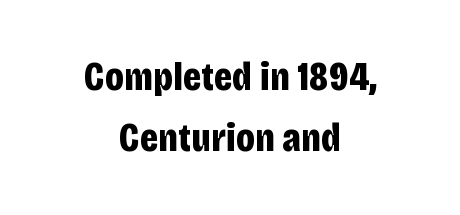
{"serif": "no", "italic": "no", "bold": "yes", "weight": "bold", "width": "condensed", "stroke_contrast": "low", "x_height": "large", "monospaced": "no", "underline": "no", "align": "center", "line_spacing": "normal", "line_spacing_ratio": 1.5, "letter_spacing": "normal", "letter_spacing_em": 0.0, "glyph_px": 41}
